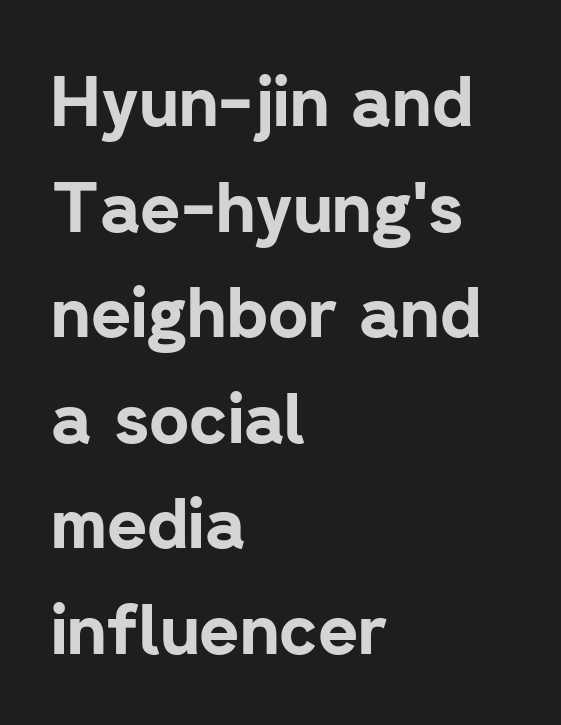
Q: Is the text bold? A: Yes.
Q: Is the text italic (slanted)? A: No, it is upright.
Q: Is the typeface a serif or a sans-serif typeface? A: Sans-serif.
Q: Is the text underlined? A: No.
Q: How is the paragraph aligned? A: Left-aligned.
Q: Is the spacing between letters normal or unusually wide? A: Normal.
Q: Is the spacing between lines tight, normal or loose? A: Normal.
Q: Width (condensed, normal, or wide)? A: Normal.
Q: Stroke contrast? A: Low.
Q: x-height? A: Medium.
Q: Monospaced? A: No.
